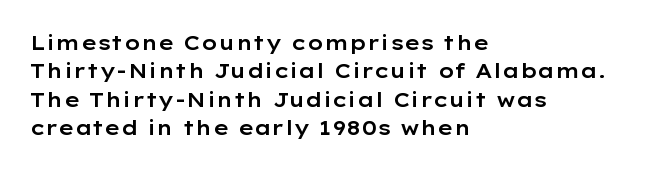
Reading down the block, your eye returns to a fixed left position each line. What stands out about the letter spacing? Nothing — it is the standard amount. The specimen reads as upright at a glance. The designer left line spacing at the default.
